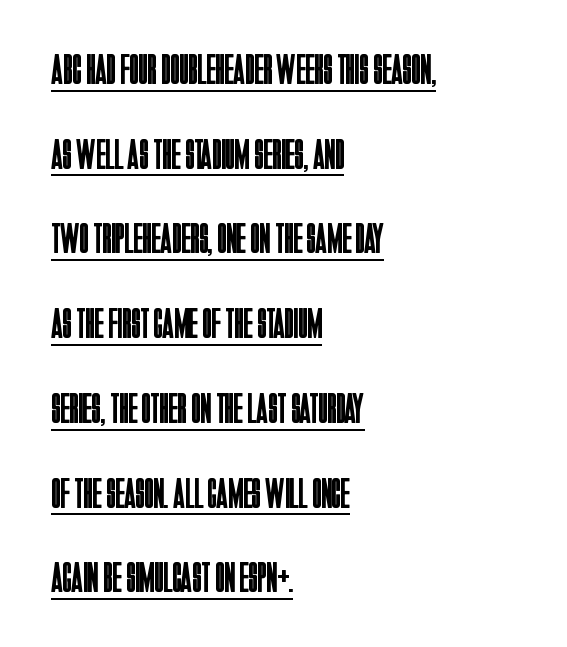
The image shows 43 px regular-weight, condensed sans-serif type, upright; set left-aligned, loose line spacing (1.97x), normal letter spacing, underlined; low stroke contrast and a large x-height.
